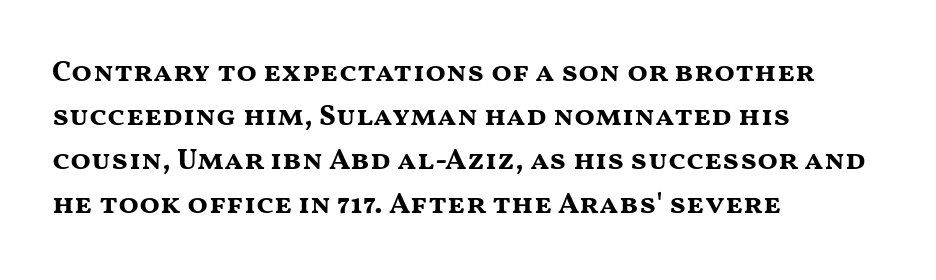
Q: Is the text bold? A: Yes.
Q: Is the text italic (slanted)? A: No, it is upright.
Q: Is the typeface a serif or a sans-serif typeface? A: Sans-serif.
Q: Is the text underlined? A: No.
Q: How is the paragraph aligned? A: Left-aligned.
Q: Is the spacing between letters normal or unusually wide? A: Normal.
Q: Is the spacing between lines tight, normal or loose? A: Normal.
Q: Width (condensed, normal, or wide)? A: Wide.
Q: Stroke contrast? A: Medium.
Q: x-height? A: Medium.
Q: Monospaced? A: No.
